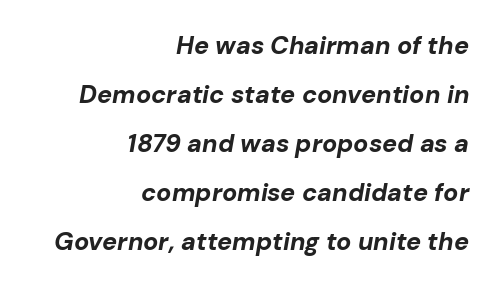
The image shows 25 px bold type, italic (leaning right); set right-aligned, loose line spacing (1.96x), normal letter spacing, not underlined.
